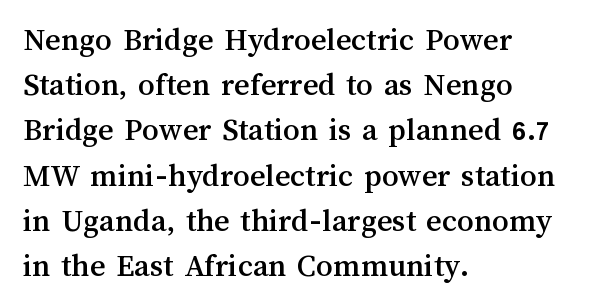
{"italic": "no", "width": "normal", "stroke_contrast": "medium", "x_height": "medium", "monospaced": "no", "underline": "no", "align": "left", "line_spacing": "normal", "line_spacing_ratio": 1.37, "letter_spacing": "normal", "letter_spacing_em": 0.0, "glyph_px": 33}
